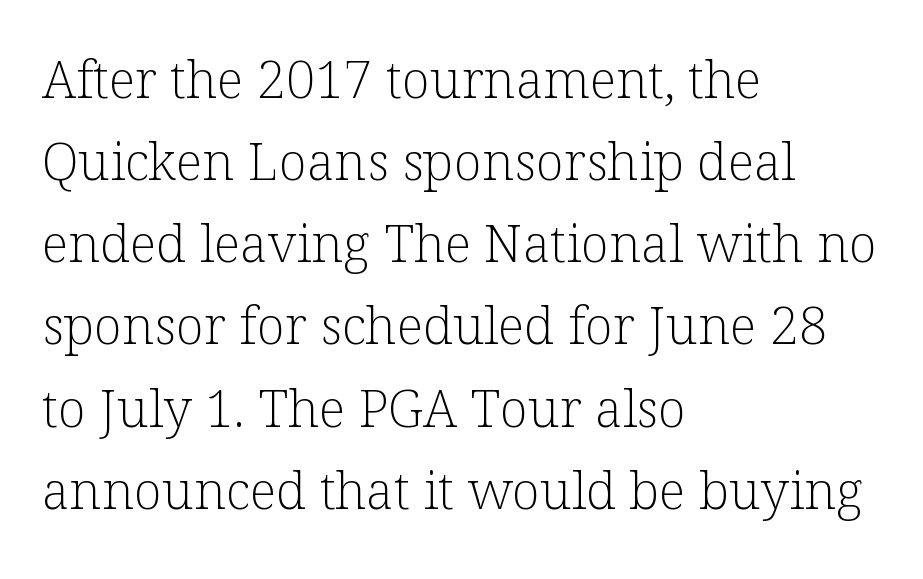
The image shows 52 px light serif type, upright; set left-aligned, normal line spacing (1.58x), normal letter spacing, not underlined; low stroke contrast and a medium x-height.
